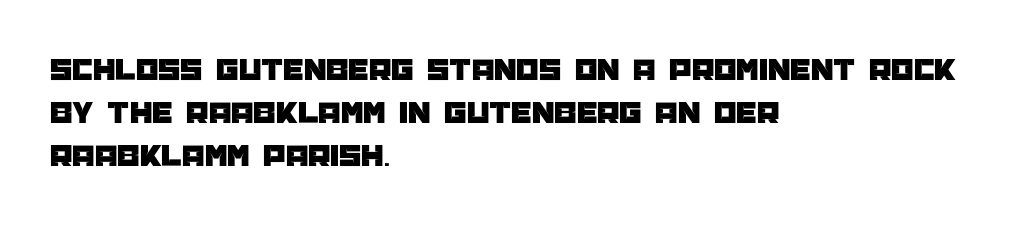
Q: Is the text italic (slanted)? A: No, it is upright.
Q: Is the typeface a serif or a sans-serif typeface? A: Sans-serif.
Q: Is the text underlined? A: No.
Q: How is the paragraph aligned? A: Left-aligned.
Q: Is the spacing between letters normal or unusually wide? A: Normal.
Q: Is the spacing between lines tight, normal or loose? A: Normal.
Q: Width (condensed, normal, or wide)? A: Normal.
Q: Stroke contrast? A: Low.
Q: x-height? A: Large.
Q: Monospaced? A: No.
